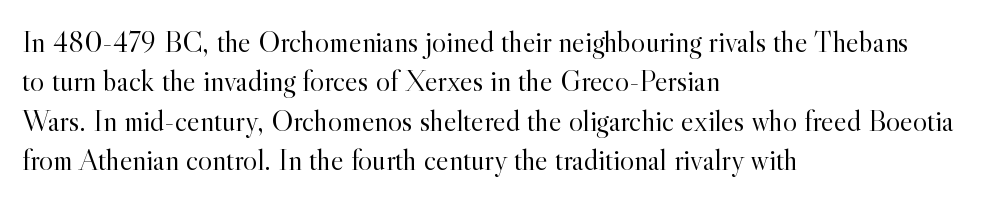
Q: Is the text bold? A: No.
Q: Is the text italic (slanted)? A: No, it is upright.
Q: Is the typeface a serif or a sans-serif typeface? A: Serif.
Q: Is the text underlined? A: No.
Q: How is the paragraph aligned? A: Left-aligned.
Q: Is the spacing between letters normal or unusually wide? A: Normal.
Q: Is the spacing between lines tight, normal or loose? A: Normal.
Q: Width (condensed, normal, or wide)? A: Normal.
Q: x-height? A: Small.
Q: Monospaced? A: No.
